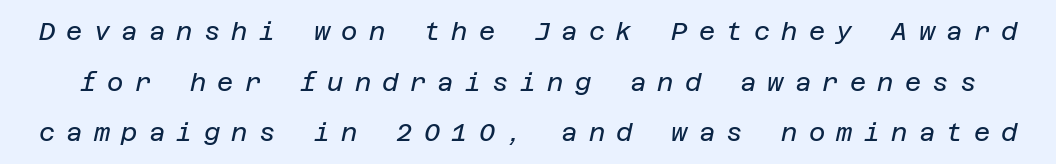
The image shows 25 px text type, italic (leaning right); set loose line spacing (2.03x), unusually wide letter spacing (+0.45 em), not underlined.
